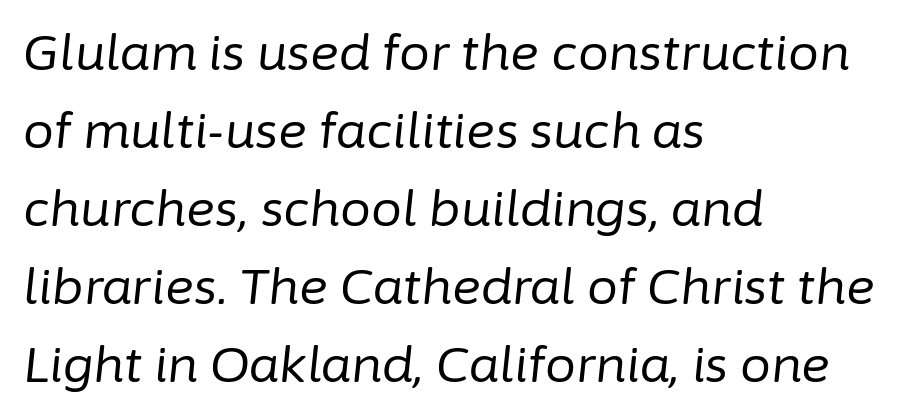
Vertical stems look standard width or narrower in stroke. An italicized treatment has been applied to the whole sample. This block has exactly the height ordinary leading produces. These lines are rendered in a variable-pitch font.
